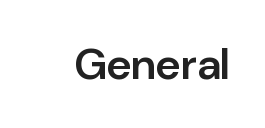
Characters remain perfectly vertical along every line. Slightly chunky letters — semibold, I'd say, not full bold. Note the varied advance widths — an 'i' is clearly narrower than an 'm'. The space beneath each line is pristine and unruled. How are the letters spaced? Ordinarily, with no added tracking.
